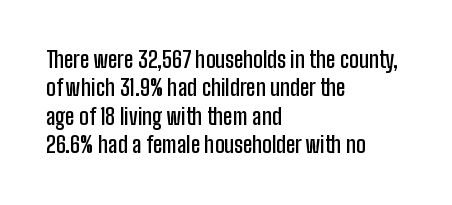
Tall strokes in this sample are plumb rather than angled. Caption: multi-line text, flush left, ragged right. Underline: absent. No extra tracking has been applied to these lines. The passage shown stacks its lines at a standard gap.
